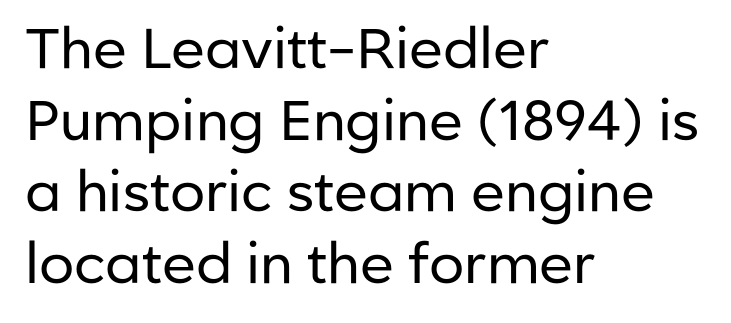
{"serif": "no", "italic": "no", "bold": "no", "weight": "regular", "width": "normal", "stroke_contrast": "low", "x_height": "medium", "monospaced": "no", "underline": "no", "align": "left", "line_spacing": "normal", "line_spacing_ratio": 1.28, "letter_spacing": "normal", "letter_spacing_em": 0.0, "glyph_px": 56}
